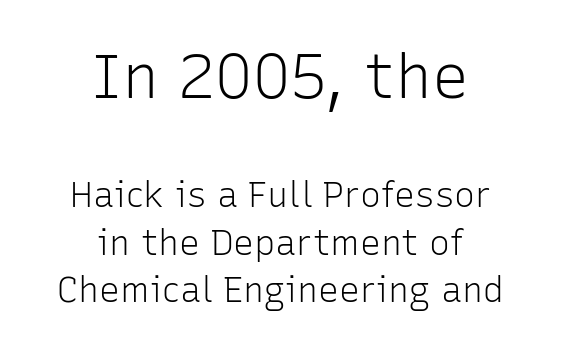
{"serif": "no", "italic": "no", "bold": "no", "weight": "light", "width": "normal", "stroke_contrast": "low", "x_height": "medium", "monospaced": "no", "underline": "no", "align": "center", "line_spacing": "normal", "line_spacing_ratio": 1.36, "letter_spacing": "normal", "letter_spacing_em": 0.0, "larger_block": "first", "size_ratio": 1.77, "glyph_px": 62}
